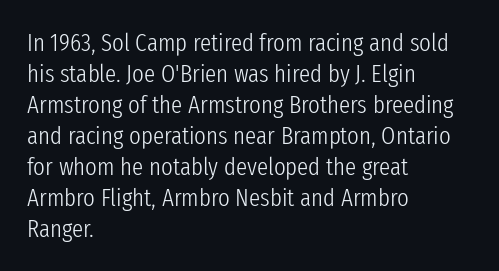
The image shows 25 px text type, upright; set left-aligned, line spacing 1.24x, normal letter spacing, not underlined.
